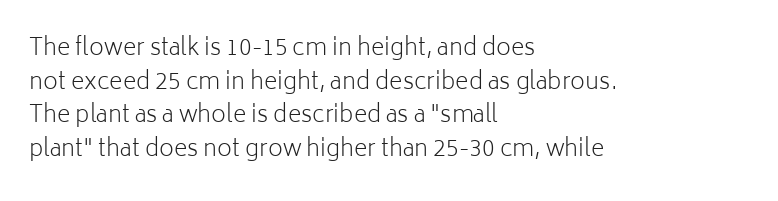
The image shows 23 px text type, upright; set left-aligned, normal line spacing (1.46x), normal letter spacing, not underlined.
